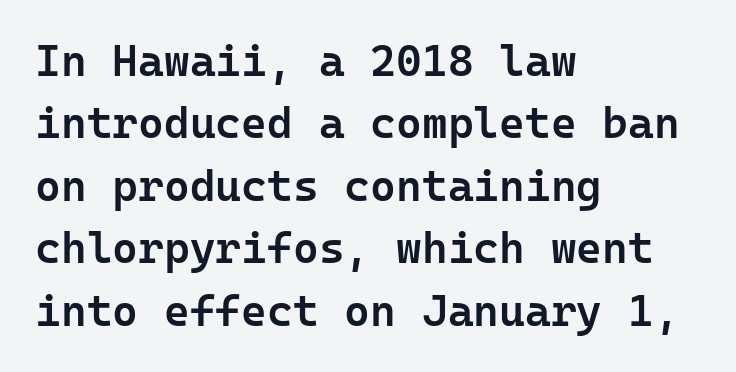
The image shows 44 px semibold sans-serif type, upright; set left-aligned, normal line spacing (1.42x), normal letter spacing, not underlined; low stroke contrast and a medium x-height.
